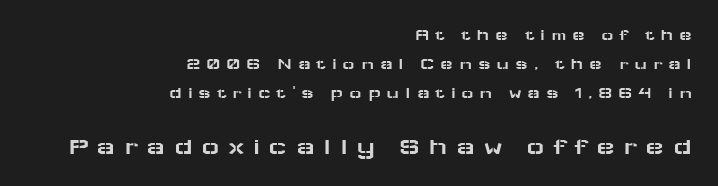
Q: Is the text italic (slanted)? A: No, it is upright.
Q: Is the text underlined? A: No.
Q: How is the paragraph aligned? A: Right-aligned.
Q: Is the spacing between letters normal or unusually wide? A: Unusually wide.
Q: Which block of text is set in a larger size, the first (top) or the second (bottom)? A: The second (bottom) one.
